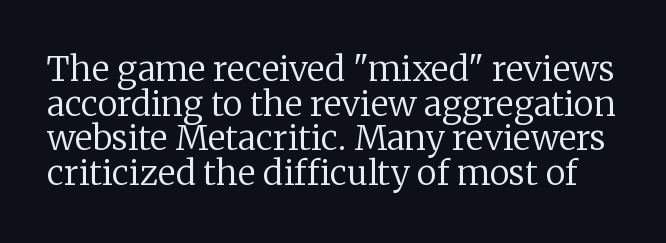
Type style note: has serifs. The gap between lines stays unmarked. Tracking value appears to be zero — textbook default spacing. Whoever set this chose condensed vertical rhythm over breathing room.
